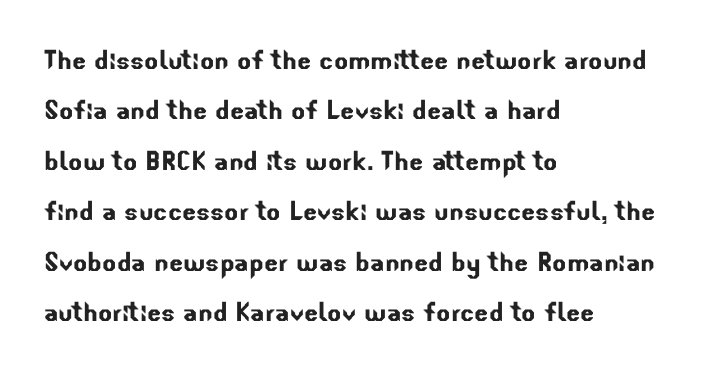
The space between consecutive lines is moderate. Here the designer chose a conventional face with non-uniform glyph widths. Is this a sans? Yes — the strokes have no serifs. The lines are quadded left. Inter-character spacing is left at the font's built-in metrics.
